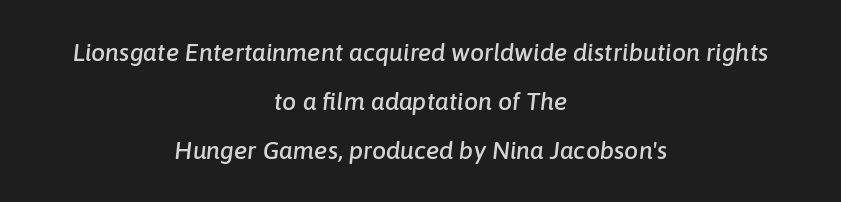
The image shows 25 px text type, italic (leaning right); set centered, loose line spacing (1.96x), normal letter spacing, not underlined.
